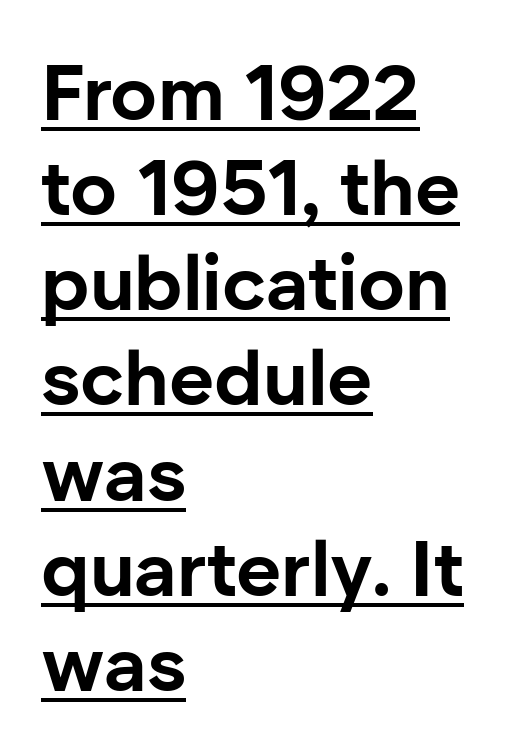
{"serif": "no", "italic": "no", "bold": "yes", "weight": "bold", "width": "normal", "stroke_contrast": "low", "x_height": "medium", "monospaced": "no", "underline": "yes", "align": "left", "line_spacing_ratio": 1.22, "letter_spacing": "normal", "letter_spacing_em": 0.0, "glyph_px": 78}
